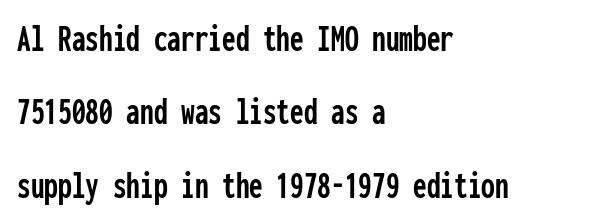
The image shows 39 px condensed sans-serif type, upright, monospaced; set left-aligned, line spacing 1.88x, normal letter spacing, not underlined; low stroke contrast and a medium x-height.
